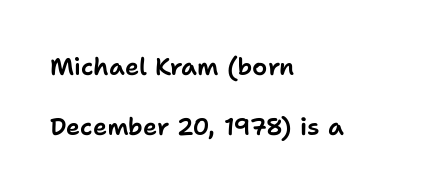
The image shows 24 px text type, upright; set left-aligned, loose line spacing (2.5x), normal letter spacing, not underlined.
